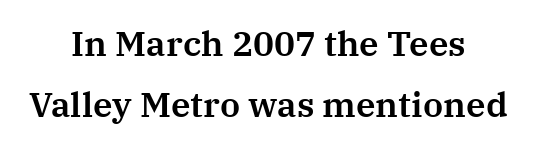
What stands out about the letter spacing? Nothing — it is the standard amount. The font's upright variant was chosen for this text. The font family rendered here belongs to the serif group. Neither beginnings nor endings align; midpoints do. The space beneath each line is pristine and unruled.
